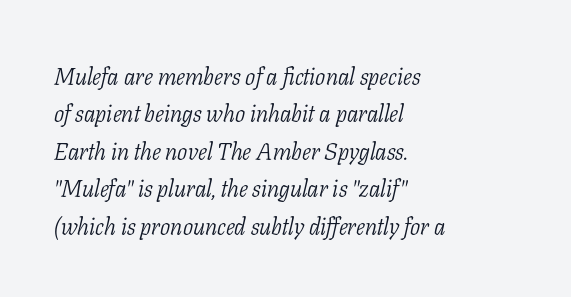
{"italic": "yes", "lean": "right", "slant_degrees": 11, "bold": "no", "underline": "no", "align": "left", "line_spacing": "normal", "line_spacing_ratio": 1.56, "letter_spacing": "normal", "letter_spacing_em": 0.0, "glyph_px": 24}
